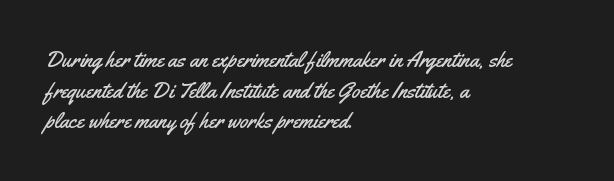
{"underline": "no", "align": "left", "line_spacing": "normal", "line_spacing_ratio": 1.39, "letter_spacing": "normal", "letter_spacing_em": 0.0, "glyph_px": 22}
